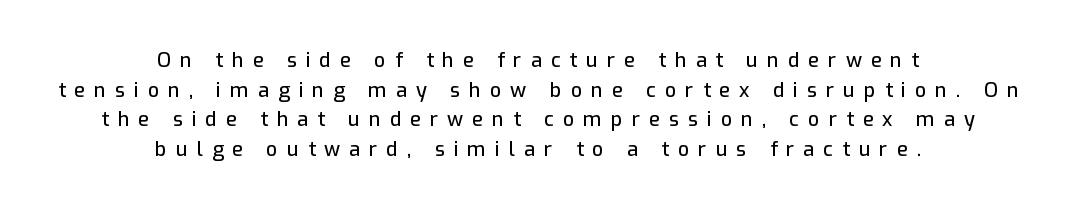
{"italic": "no", "underline": "no", "align": "center", "line_spacing": "normal", "line_spacing_ratio": 1.48, "letter_spacing": "wide", "letter_spacing_em": 0.45, "glyph_px": 20}
